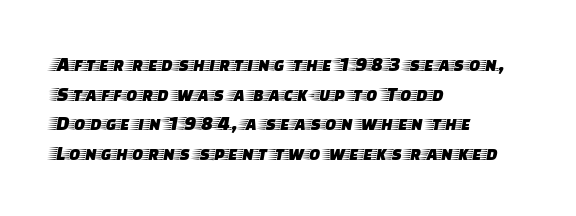
Q: Is the text italic (slanted)? A: Yes.
Q: Is the text underlined? A: No.
Q: How is the paragraph aligned? A: Left-aligned.
Q: Is the spacing between letters normal or unusually wide? A: Normal.
Q: Is the spacing between lines tight, normal or loose? A: Normal.
